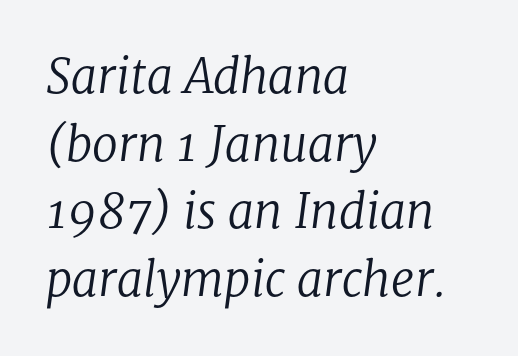
{"serif": "yes", "italic": "yes", "lean": "right", "slant_degrees": 8, "bold": "no", "weight": "regular", "width": "normal", "stroke_contrast": "low", "x_height": "medium", "monospaced": "no", "underline": "no", "align": "left", "line_spacing": "normal", "line_spacing_ratio": 1.44, "letter_spacing": "normal", "letter_spacing_em": 0.0, "glyph_px": 47}
